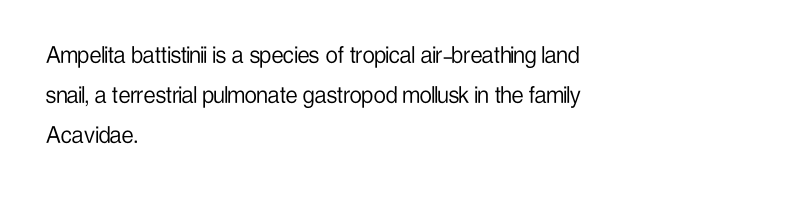
{"italic": "no", "bold": "no", "underline": "no", "align": "left", "line_spacing": "normal", "line_spacing_ratio": 1.49, "letter_spacing": "normal", "letter_spacing_em": 0.0, "glyph_px": 27}
